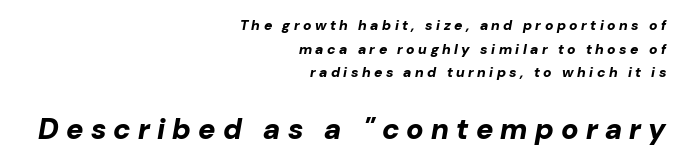
The image shows 29 px bold type, italic (leaning right); set right-aligned, normal line spacing (1.68x), unusually wide letter spacing (+0.25 em), not underlined; the second (bottom) block is 2.07x larger; low stroke contrast and a medium x-height.
